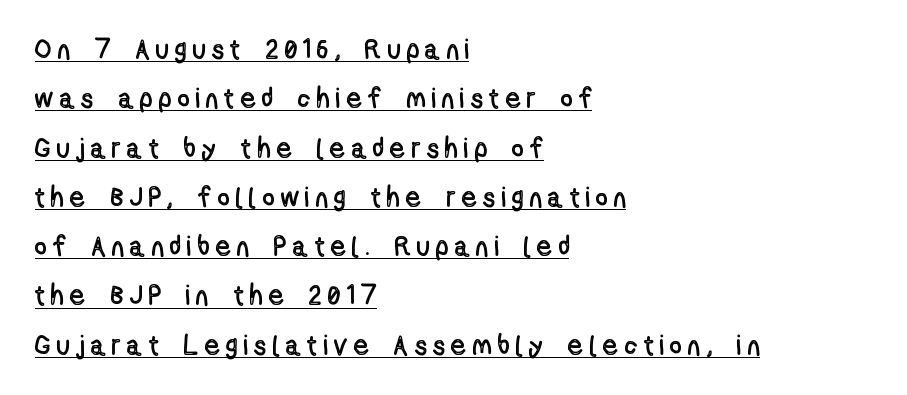
Between one letter and the next there's a generous, obvious gap. Casual observation: everything's shoved over to the left. Proportional: the letters do not fall into vertical columns. Underlining? Definitely there. Notice how the stems are strictly vertical — no italics here.
